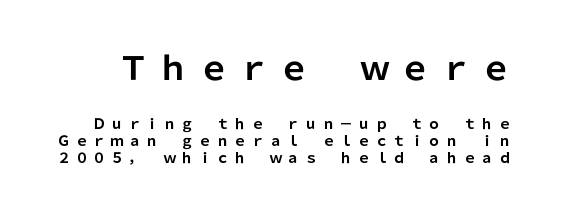
Of the two passages, the one on top uses the larger point size. The letters stand upright; this is a roman face. Only glyphs here, with clear space below each row. The gaps between neighbouring characters are conspicuously large. How heavy is the stroke? Heavy — this is a bold. Examine the stroke ends and you'll find no serifs.
